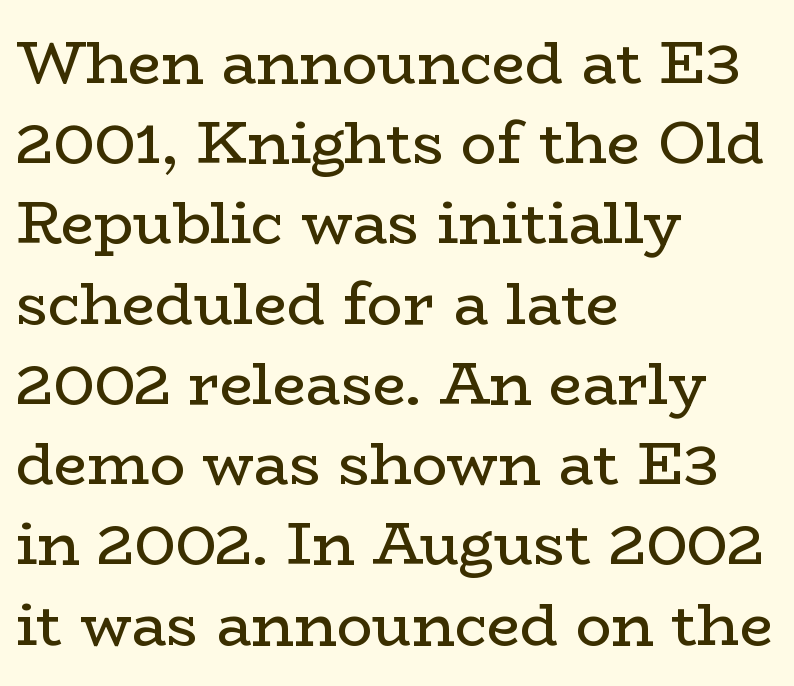
Little horizontal feet cap the strokes, marking this as serif type. Looks like regular typesetting: each glyph gets only the width it needs. A roman cut, with each character standing at attention. No word sits above an underline. The rendering anchors every line to the left-hand side.
